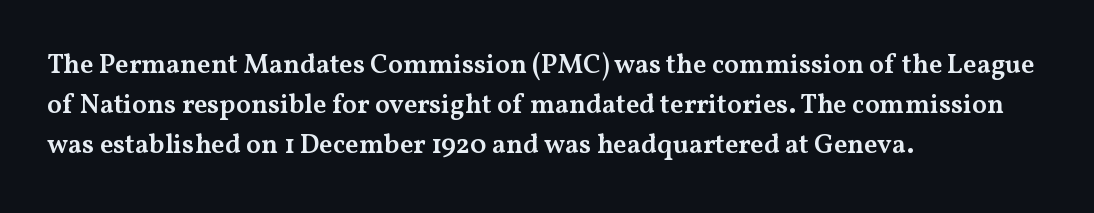
Q: Is the text bold? A: Semi-bold.
Q: Is the text italic (slanted)? A: No, it is upright.
Q: Is the text underlined? A: No.
Q: How is the paragraph aligned? A: Left-aligned.
Q: Is the spacing between letters normal or unusually wide? A: Normal.
Q: Is the spacing between lines tight, normal or loose? A: Normal.
